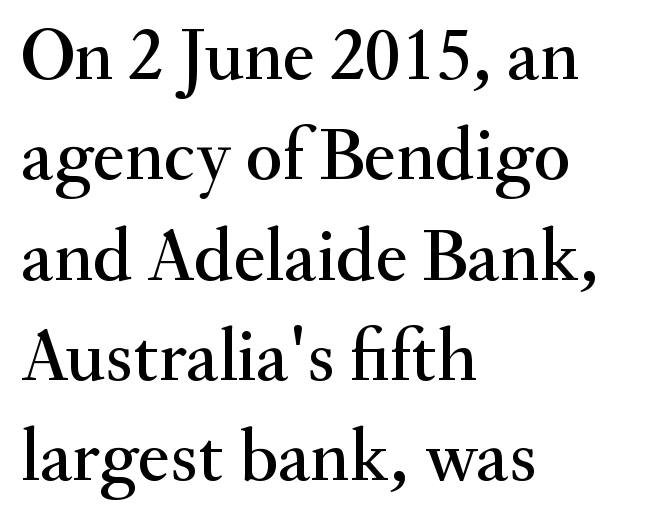
This sample is left-justified, so line endings fall wherever the words run out. Summary of vertical rhythm: regular, with standard interline spacing. Italic: no, the glyphs are upright roman. The type is set solid horizontally, with unmodified tracking. You can tell from the footed stems that serif type was used. Is this a fixed-width face? No — the glyphs have proportional, varying widths.
